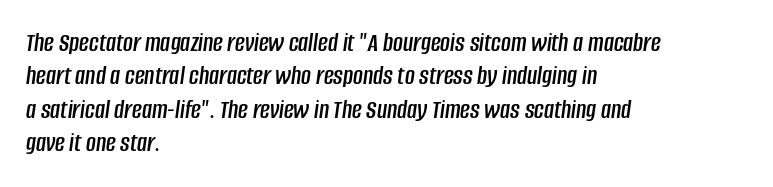
{"italic": "yes", "lean": "right", "slant_degrees": 8, "underline": "no", "align": "left", "line_spacing_ratio": 1.24, "letter_spacing": "normal", "letter_spacing_em": 0.0, "glyph_px": 27}
